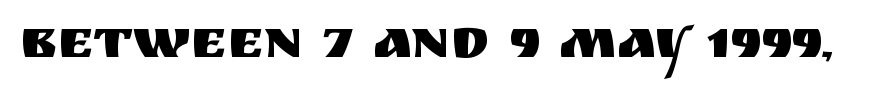
{"serif": "no", "italic": "no", "width": "normal", "stroke_contrast": "medium", "x_height": "large", "monospaced": "no", "underline": "no", "letter_spacing": "normal", "letter_spacing_em": 0.0, "glyph_px": 55}
